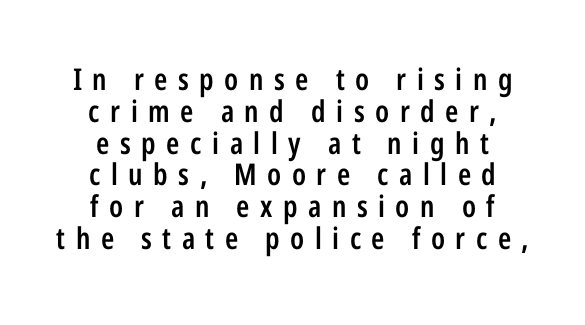
{"serif": "no", "italic": "no", "bold": "semi", "weight": "semibold", "width": "condensed", "stroke_contrast": "low", "x_height": "medium", "monospaced": "no", "underline": "no", "align": "center", "line_spacing": "tight", "line_spacing_ratio": 1.06, "letter_spacing": "wide", "letter_spacing_em": 0.35, "glyph_px": 30}
